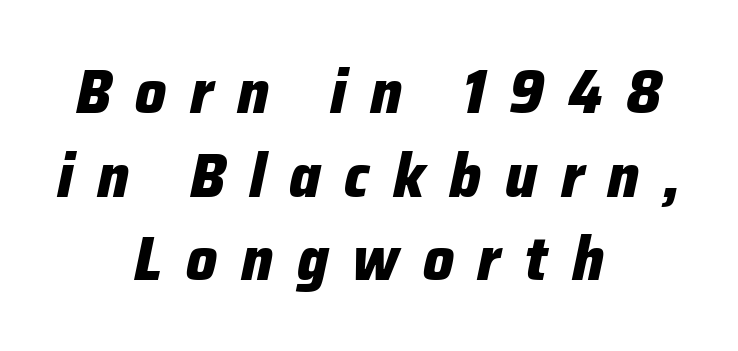
The passage shown leans; its letterforms are oblique. Letters rest on an invisible, unmarked baseline. The letterforms stand isolated, each surrounded by extra space. You could not count columns in this text — the font is proportionally spaced. Pretty heavy lettering here — definitely bold. The block of text has a typical density, with ordinary space between rows.
